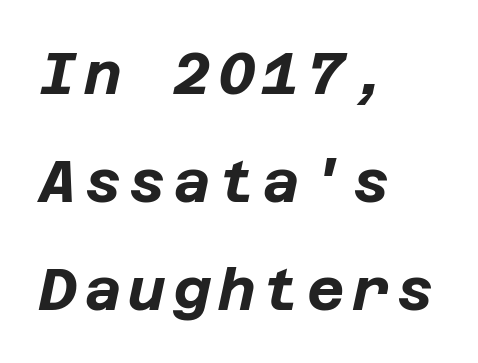
{"italic": "yes", "lean": "right", "slant_degrees": 12, "bold": "yes", "weight": "bold", "width": "normal", "stroke_contrast": "low", "x_height": "large", "underline": "no", "align": "left", "line_spacing_ratio": 1.86, "glyph_px": 58}
